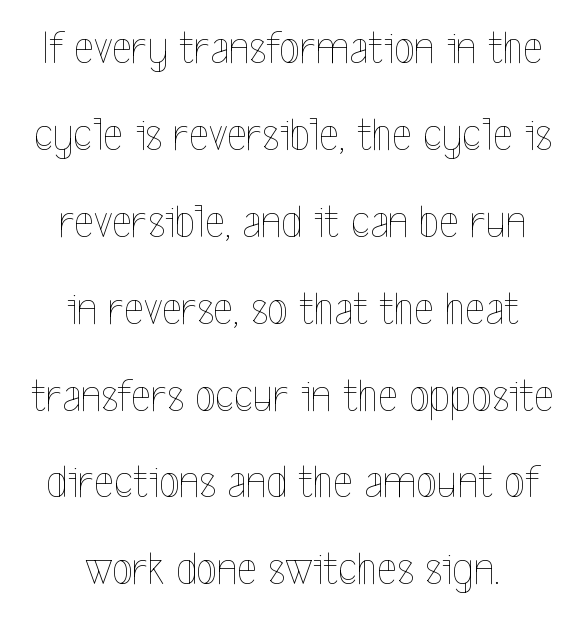
{"italic": "no", "bold": "no", "weight": "thin", "width": "condensed", "x_height": "medium", "monospaced": "no", "underline": "no", "align": "center", "line_spacing_ratio": 1.81, "letter_spacing": "normal", "letter_spacing_em": 0.0, "glyph_px": 48}
